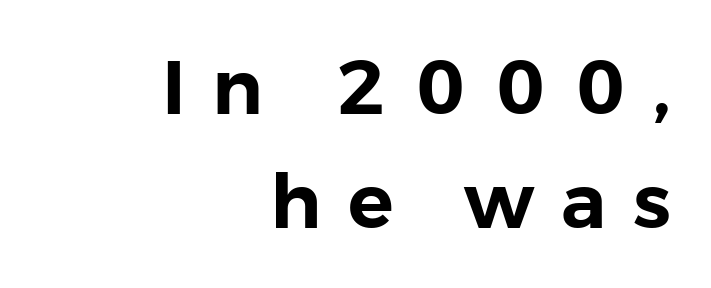
The image shows 76 px sans-serif type, upright; set right-aligned, normal line spacing (1.5x), unusually wide letter spacing (+0.35 em), not underlined; low stroke contrast and a medium x-height.
